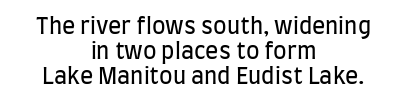
This is the regular roman posture of the typeface. No extra tracking has been applied to these lines. The strokes carry an ordinary text weight at most. The string is rendered with underlining switched off.
